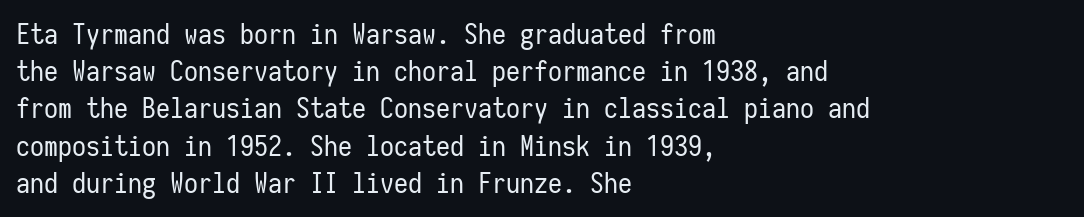
Q: Is the text bold? A: No.
Q: Is the text italic (slanted)? A: No, it is upright.
Q: Is the typeface a serif or a sans-serif typeface? A: Sans-serif.
Q: Is the text underlined? A: No.
Q: How is the paragraph aligned? A: Left-aligned.
Q: Is the spacing between letters normal or unusually wide? A: Normal.
Q: Is the spacing between lines tight, normal or loose? A: Normal.
Q: Width (condensed, normal, or wide)? A: Condensed.
Q: Stroke contrast? A: Low.
Q: x-height? A: Medium.
Q: Monospaced? A: Yes.
